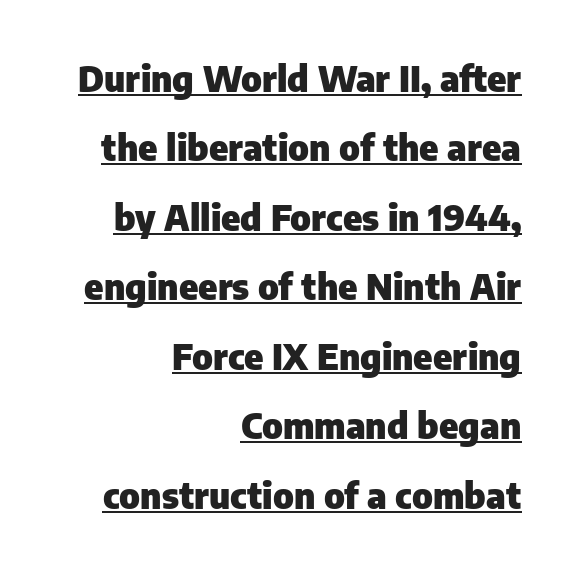
Every character sits straight up, as roman type does. You can tell from the bare stems that sans-serif type was used. Bold? Absolutely — the strokes are thick and heavy. Caption: lettering with a line underneath. You could fit nearly another row in the gap between these rows. These lines are rendered in a variable-pitch font.
